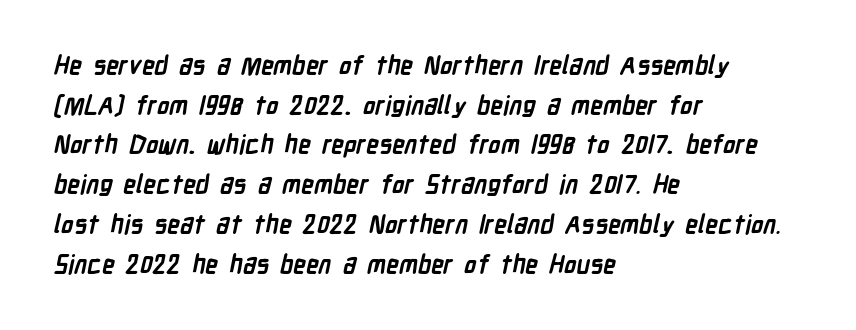
The image shows 25 px bold type; set left-aligned, normal line spacing (1.59x), normal letter spacing, not underlined.
